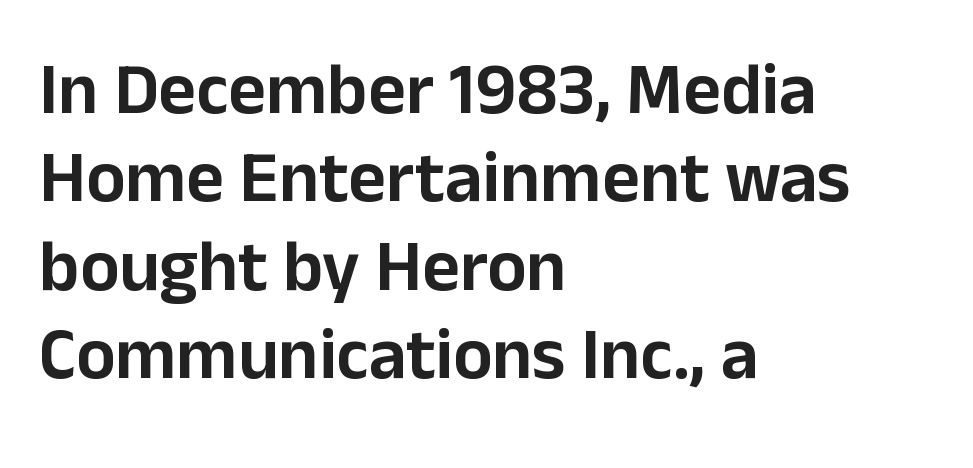
{"serif": "no", "italic": "no", "width": "normal", "stroke_contrast": "low", "x_height": "medium", "monospaced": "no", "underline": "no", "align": "left", "line_spacing_ratio": 1.21, "letter_spacing": "normal", "letter_spacing_em": 0.0, "glyph_px": 73}
